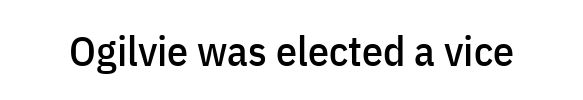
Plain, unruled lines of type. A typesetter would call this proportional, since set widths differ per character. Font category for this specimen: sans-serif. It's the straight-up-and-down kind of type. You could call the tracking neutral — neither tight nor loose.
